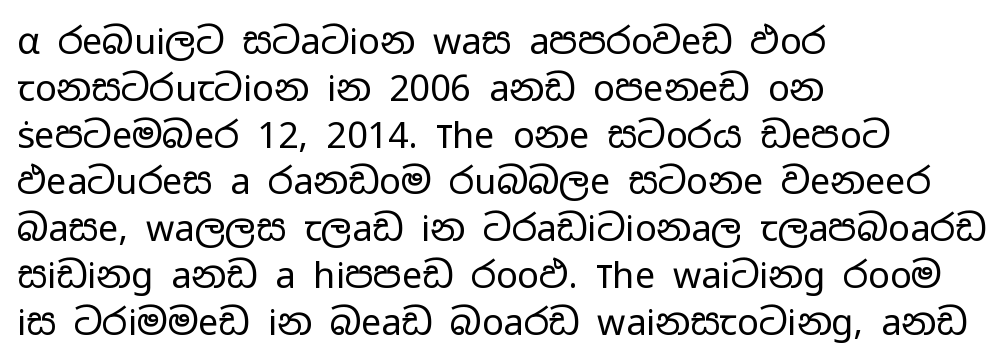
A sans-serif font was chosen for this passage. The foot of each line stays bare and open. No chunkiness to these letters — they're not bold. Think of a printed novel: that variable character pitch is what you see here. A typesetter would call this zero additional tracking. Notice how the passage keeps a crisp vertical edge on the left only.
